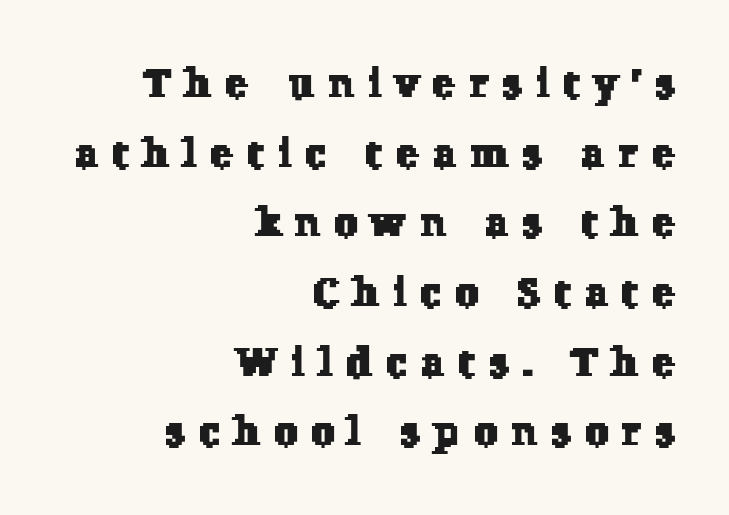
The image shows 41 px serif type; set right-aligned, normal line spacing (1.7x), unusually wide letter spacing (+0.36 em), not underlined; low stroke contrast and a medium x-height.
